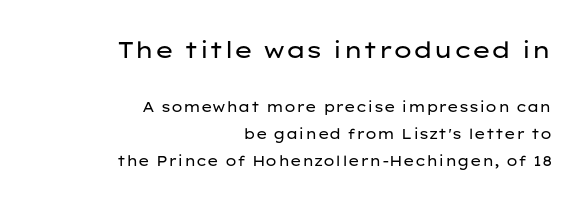
The image shows 23 px text type, upright; set right-aligned, loose line spacing (1.94x), normal letter spacing, not underlined; the first (top) block is 1.64x larger.
